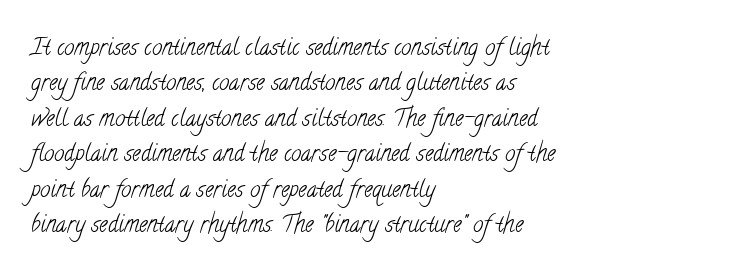
Every row of glyphs begins at an identical x-position on the left. What stands out about the letter spacing? Nothing — it is the standard amount. Regarding leading, the lines here are spaced in the standard way. Weight: in the light-to-regular range. The space directly below the letters is spotless.
